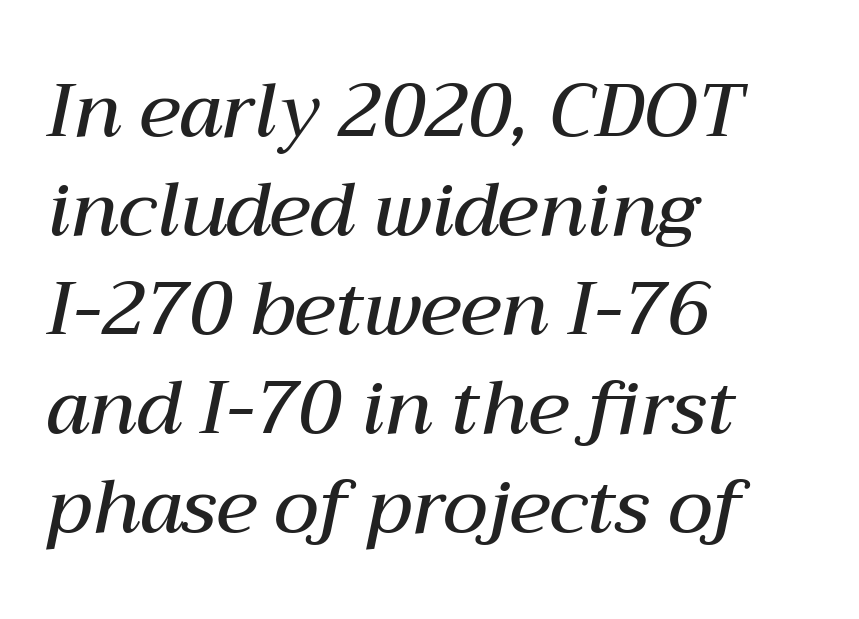
Do the characters align in a grid? No, the font is proportional. On the weight axis this lands at semibold, roughly 600. The space directly below the letters is spotless. A student would call this left alignment; a typographer would say flush left, rag right. Slant detected: the letters are inclined. Characters follow at the spacing the type designer built in.
